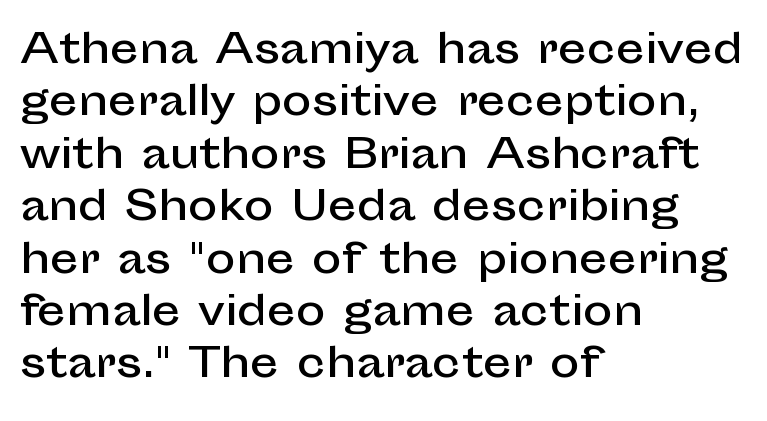
The image shows 40 px sans-serif type, upright; set left-aligned, normal line spacing (1.31x), normal letter spacing, not underlined; low stroke contrast and a medium x-height.
